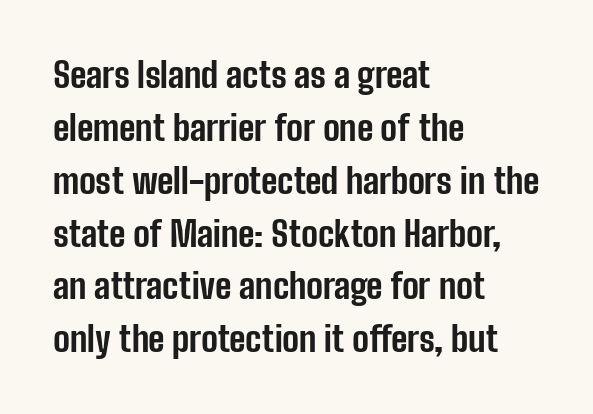
The image shows 35 px bold, condensed sans-serif type, upright; set left-aligned, normal line spacing (1.51x), normal letter spacing, not underlined; low stroke contrast and a medium x-height.
